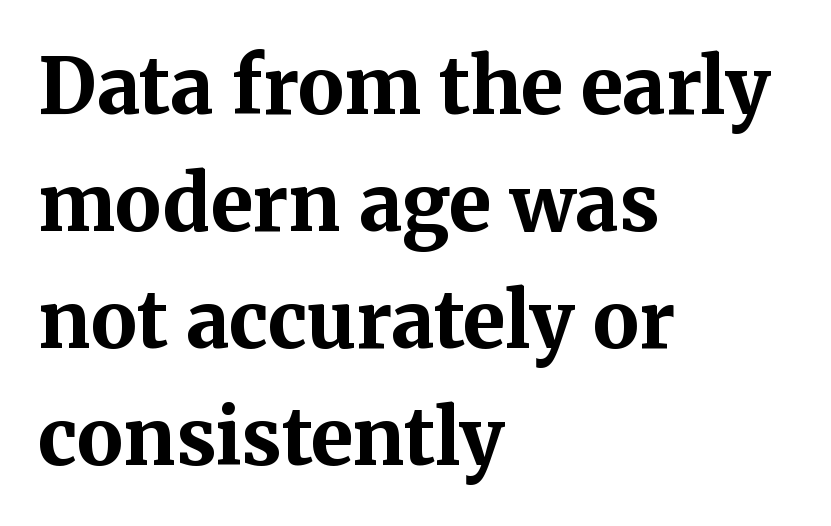
{"serif": "yes", "italic": "no", "bold": "yes", "weight": "bold", "width": "normal", "stroke_contrast": "medium", "x_height": "medium", "monospaced": "no", "underline": "no", "align": "left", "line_spacing": "normal", "line_spacing_ratio": 1.52, "letter_spacing": "normal", "letter_spacing_em": 0.0, "glyph_px": 77}
